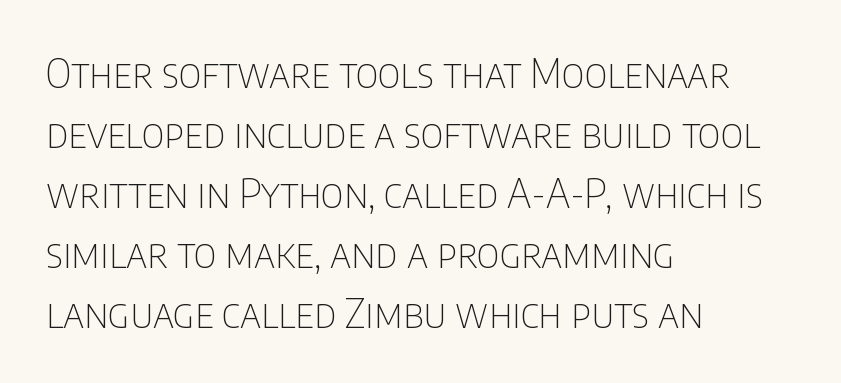
Q: Is the text bold? A: No.
Q: Is the text italic (slanted)? A: No, it is upright.
Q: Is the typeface a serif or a sans-serif typeface? A: Sans-serif.
Q: Is the text underlined? A: No.
Q: How is the paragraph aligned? A: Left-aligned.
Q: Is the spacing between letters normal or unusually wide? A: Normal.
Q: Is the spacing between lines tight, normal or loose? A: Normal.
Q: Width (condensed, normal, or wide)? A: Condensed.
Q: Stroke contrast? A: Low.
Q: x-height? A: Large.
Q: Monospaced? A: No.
